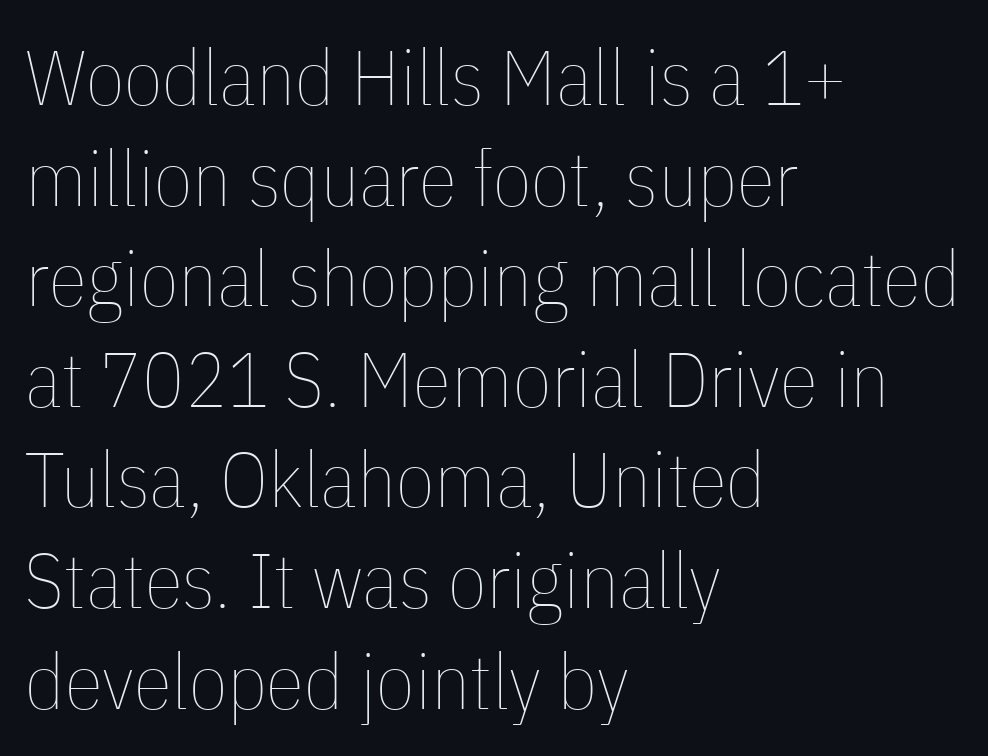
Q: Is the text bold? A: No.
Q: Is the text italic (slanted)? A: No, it is upright.
Q: Is the text underlined? A: No.
Q: How is the paragraph aligned? A: Left-aligned.
Q: Is the spacing between letters normal or unusually wide? A: Normal.
Q: Is the spacing between lines tight, normal or loose? A: Normal.
Q: Width (condensed, normal, or wide)? A: Condensed.
Q: Stroke contrast? A: Low.
Q: x-height? A: Medium.
Q: Monospaced? A: No.
